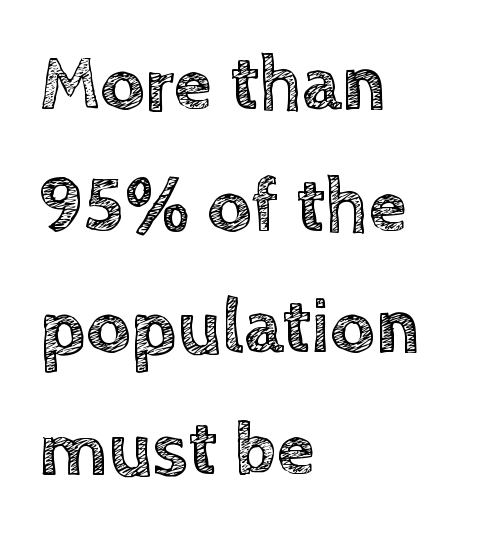
The image shows 78 px text type, upright; set left-aligned, normal line spacing (1.56x), normal letter spacing, not underlined; a large x-height.
